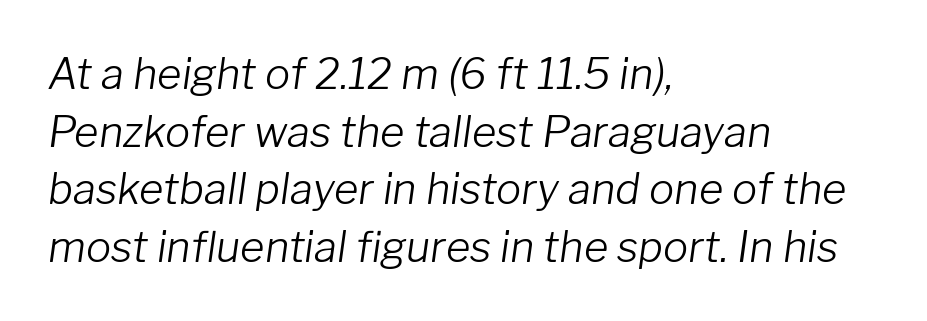
The image shows 42 px light type, italic (leaning right); set left-aligned, normal line spacing (1.37x), normal letter spacing, not underlined; low stroke contrast and a medium x-height.
